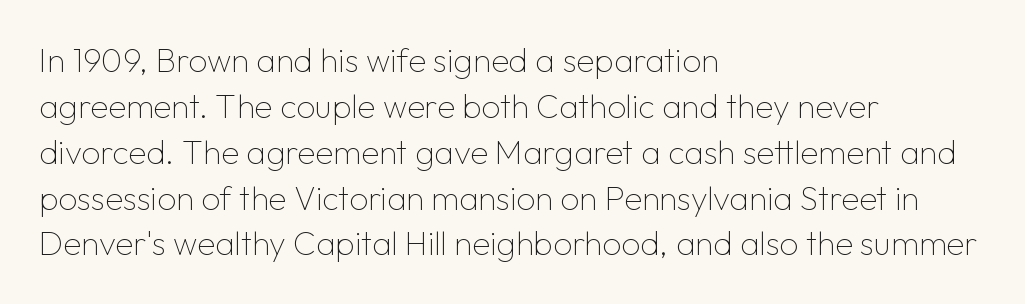
Q: Is the text bold? A: No.
Q: Is the text italic (slanted)? A: No, it is upright.
Q: Is the typeface a serif or a sans-serif typeface? A: Sans-serif.
Q: Is the text underlined? A: No.
Q: How is the paragraph aligned? A: Left-aligned.
Q: Is the spacing between letters normal or unusually wide? A: Normal.
Q: Is the spacing between lines tight, normal or loose? A: Normal.
Q: Width (condensed, normal, or wide)? A: Normal.
Q: Stroke contrast? A: Low.
Q: x-height? A: Medium.
Q: Monospaced? A: No.
